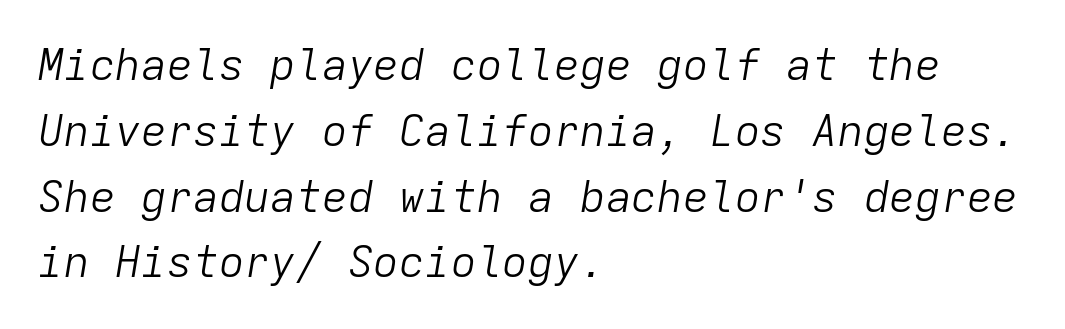
{"italic": "yes", "lean": "right", "slant_degrees": 9, "bold": "no", "weight": "light", "width": "normal", "stroke_contrast": "low", "x_height": "medium", "monospaced": "yes", "underline": "no", "align": "left", "line_spacing": "normal", "line_spacing_ratio": 1.53, "letter_spacing": "normal", "letter_spacing_em": 0.0, "glyph_px": 43}
